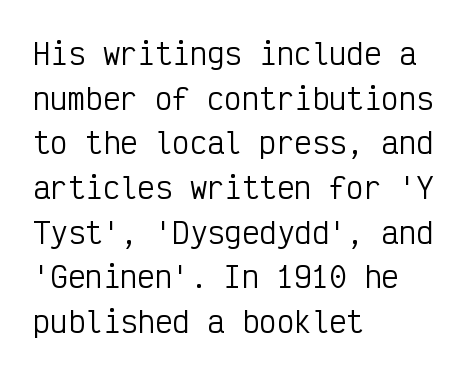
The image shows 29 px regular-weight, condensed sans-serif type, upright, monospaced; set left-aligned, normal line spacing (1.54x), normal letter spacing, not underlined; low stroke contrast and a medium x-height.
